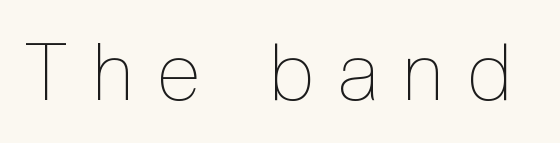
The image shows 79 px thin, condensed type, upright; set unusually wide letter spacing (+0.32 em), not underlined; a medium x-height.
